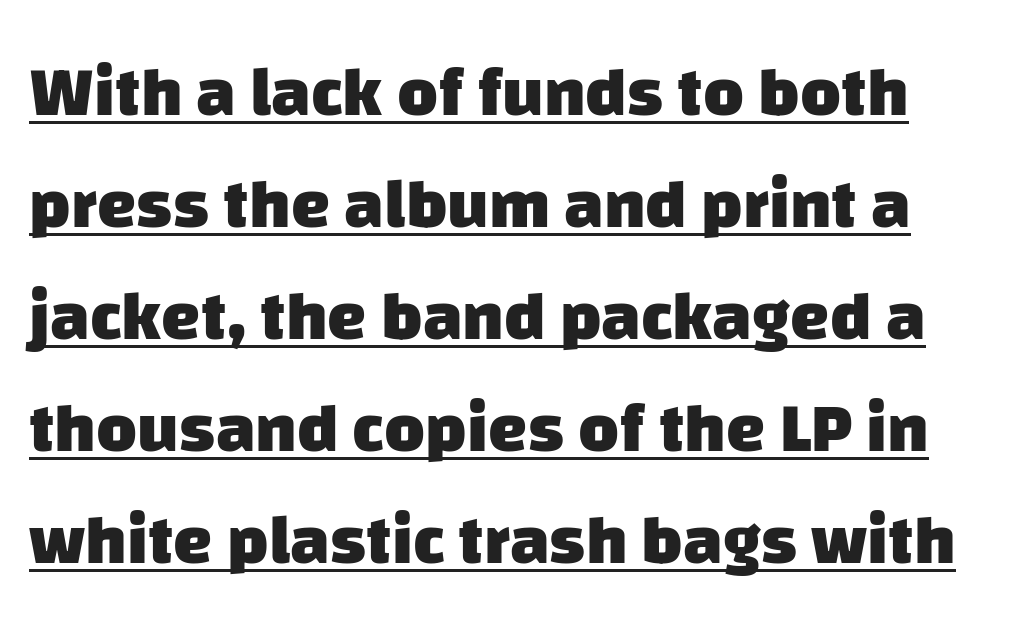
Students, observe: this is what conventionally led text looks like. A sans-serif font was chosen for this passage. Students, this is bold: see how much ink each stroke carries. The sample's only ornament is a line tracing under the words.
